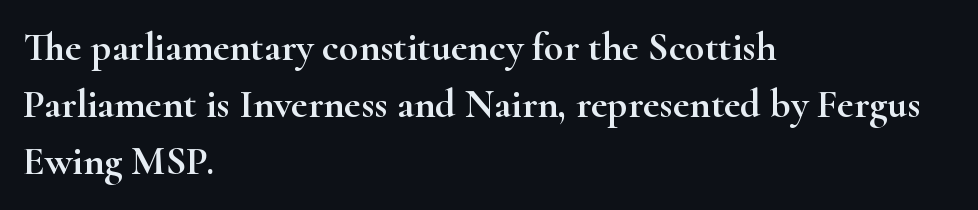
Classification — serif. The glyphs are unaccompanied by any horizontal stroke below them. Italic: no, the glyphs are upright roman. This block has exactly the height ordinary leading produces.
